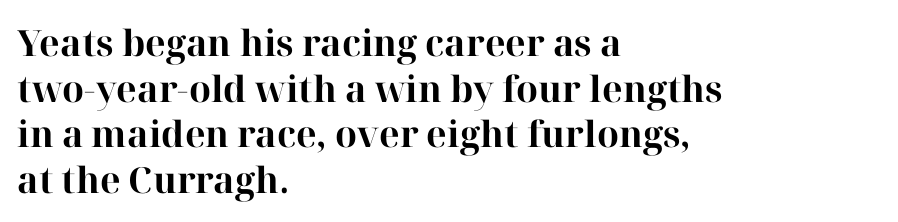
The image shows 36 px bold serif type, upright; set left-aligned, normal line spacing (1.27x), normal letter spacing, not underlined; high stroke contrast and a medium x-height.
